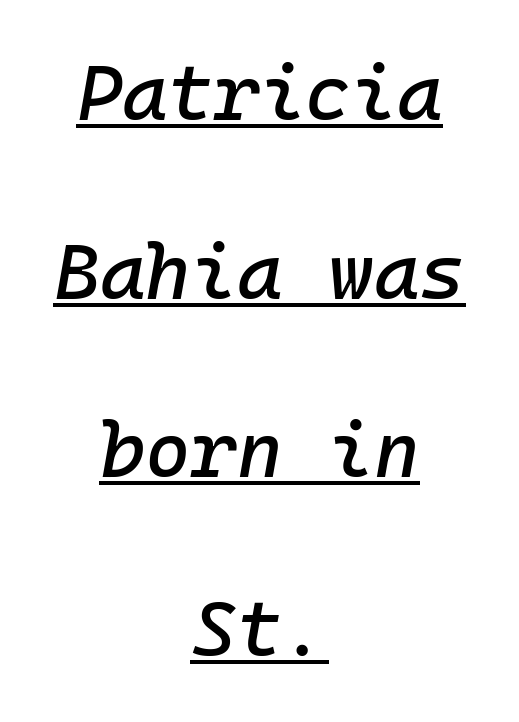
The image shows 78 px text type, italic (leaning right), monospaced; set centered, loose line spacing (2.29x), normal letter spacing, underlined; low stroke contrast and a medium x-height.
